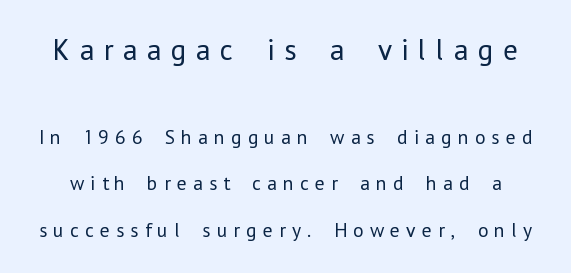
{"serif": "no", "italic": "no", "bold": "no", "weight": "regular", "width": "normal", "stroke_contrast": "low", "x_height": "medium", "monospaced": "no", "underline": "no", "line_spacing": "loose", "line_spacing_ratio": 2.31, "letter_spacing": "wide", "letter_spacing_em": 0.31, "larger_block": "first", "size_ratio": 1.5, "glyph_px": 30}
